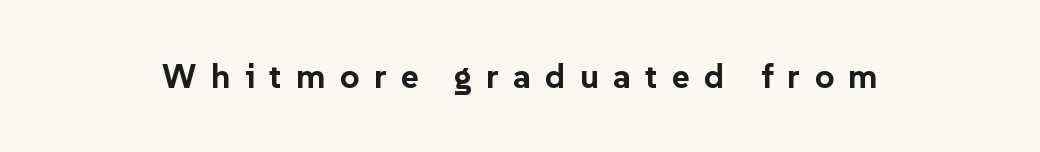
The image shows 34 px bold sans-serif type, upright; set unusually wide letter spacing (+0.42 em), not underlined; low stroke contrast and a medium x-height.
